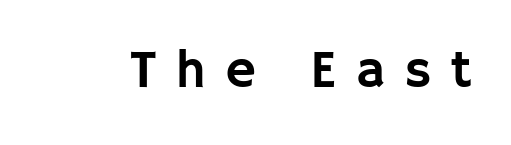
{"serif": "no", "italic": "no", "width": "normal", "stroke_contrast": "low", "x_height": "large", "monospaced": "no", "underline": "no", "letter_spacing": "wide", "letter_spacing_em": 0.35, "glyph_px": 53}
